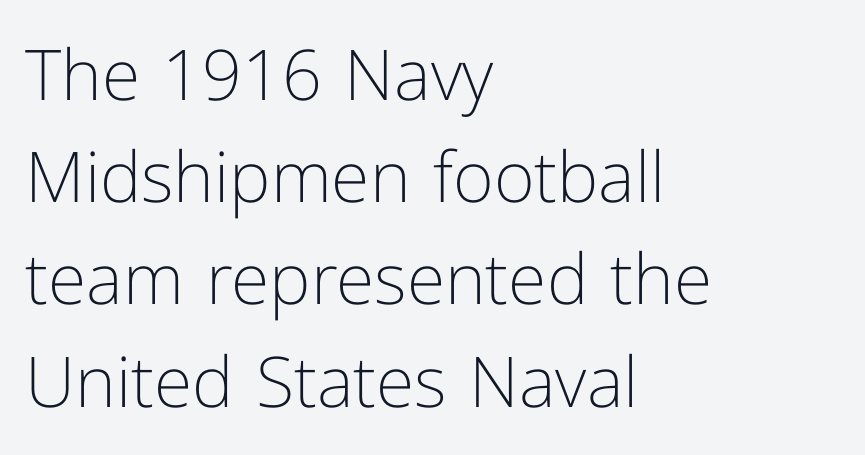
The image shows 70 px light sans-serif type, upright; set left-aligned, normal line spacing (1.46x), normal letter spacing, not underlined; low stroke contrast and a medium x-height.
